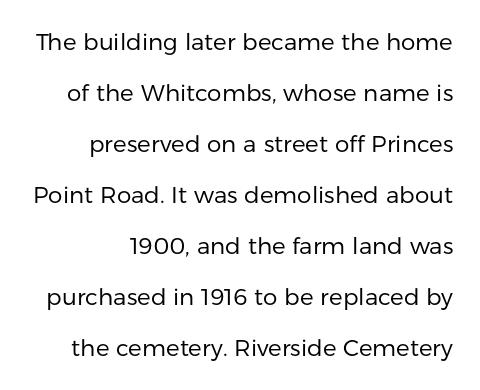
The image shows 23 px text type, upright; set loose line spacing (2.22x), normal letter spacing, not underlined.
